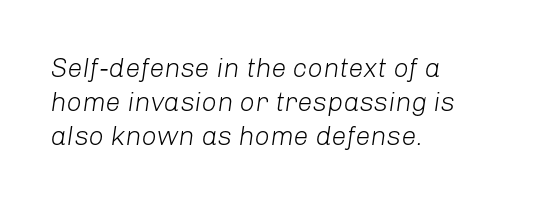
{"italic": "yes", "lean": "right", "slant_degrees": 8, "bold": "no", "underline": "no", "align": "left", "line_spacing": "normal", "line_spacing_ratio": 1.26, "letter_spacing": "normal", "letter_spacing_em": 0.0, "glyph_px": 27}
